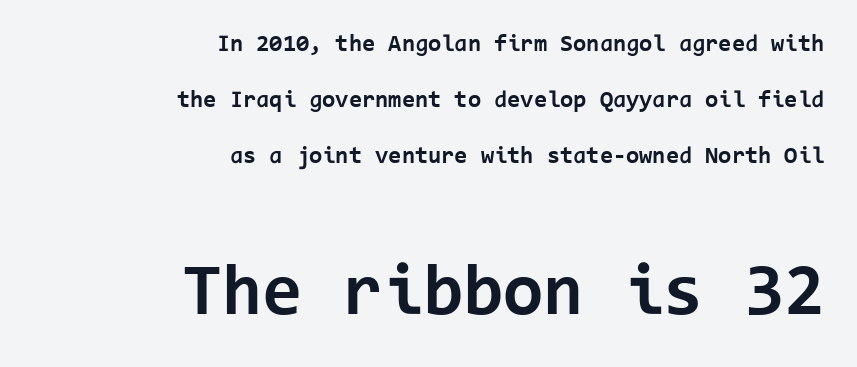
Q: Is the text bold? A: Yes.
Q: Is the text italic (slanted)? A: No, it is upright.
Q: Is the typeface a serif or a sans-serif typeface? A: Sans-serif.
Q: Is the text underlined? A: No.
Q: How is the paragraph aligned? A: Right-aligned.
Q: Is the spacing between letters normal or unusually wide? A: Normal.
Q: Is the spacing between lines tight, normal or loose? A: Loose.
Q: Which block of text is set in a larger size, the first (top) or the second (bottom)? A: The second (bottom) one.
Q: Width (condensed, normal, or wide)? A: Normal.
Q: Stroke contrast? A: Low.
Q: x-height? A: Medium.
Q: Monospaced? A: Yes.
